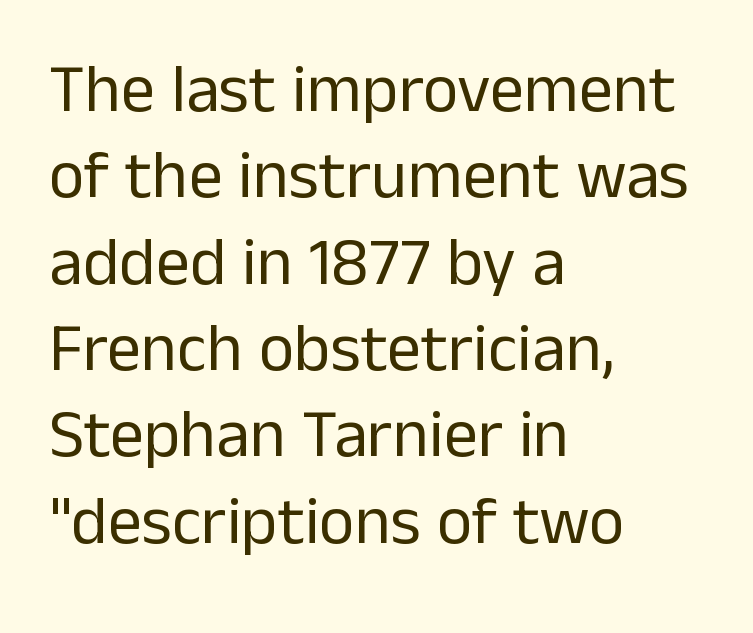
{"serif": "no", "italic": "no", "bold": "no", "weight": "regular", "width": "normal", "stroke_contrast": "low", "x_height": "medium", "monospaced": "no", "underline": "no", "align": "left", "line_spacing": "normal", "line_spacing_ratio": 1.27, "letter_spacing": "normal", "letter_spacing_em": 0.0, "glyph_px": 68}
